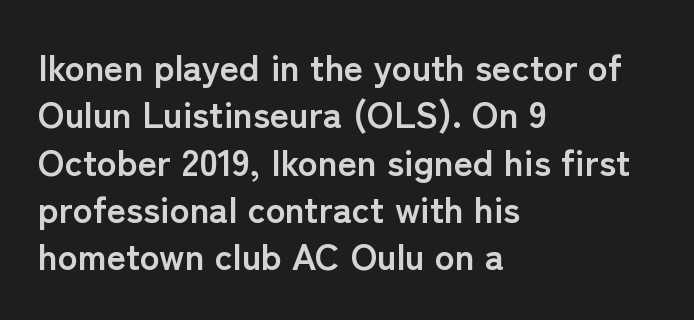
The image shows 37 px semibold sans-serif type, upright; set left-aligned, normal line spacing (1.28x), normal letter spacing, not underlined; low stroke contrast and a medium x-height.
